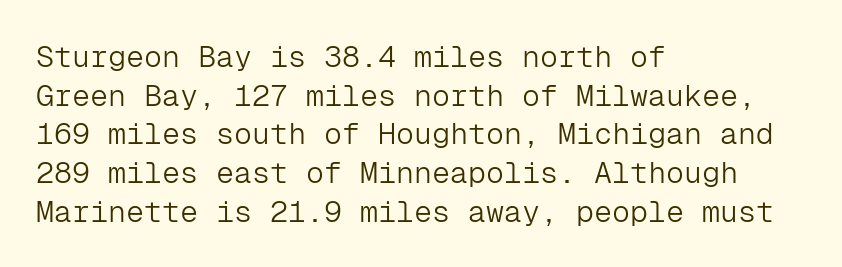
The image shows 30 px light sans-serif type, upright, monospaced; set left-aligned, normal line spacing (1.29x), normal letter spacing, not underlined; low stroke contrast and a medium x-height.
